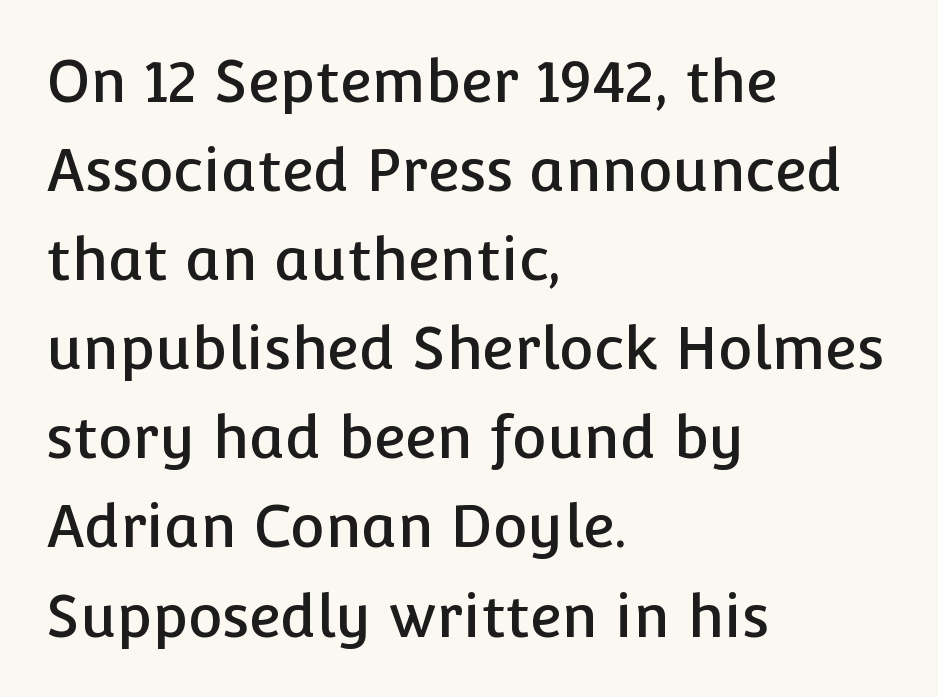
The typesetter chose a ragged-right arrangement here. Nothing unusual about the tracking: characters are spaced as the font intends. The typography opts for an upright posture over an oblique one. Glance below the letters and you will spot only blank space. This sample keeps an unexceptional amount of space between lines.
